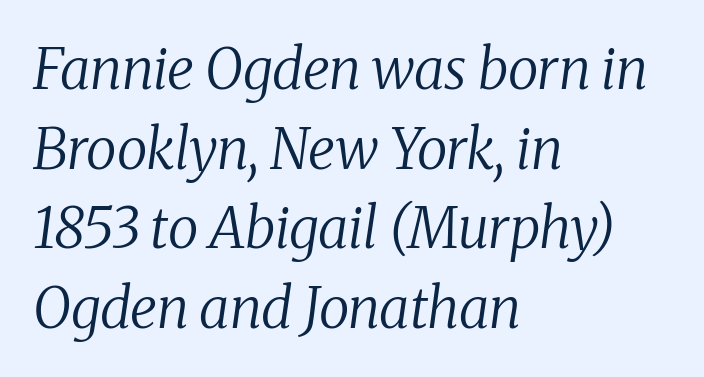
Q: Is the text bold? A: No.
Q: Is the text italic (slanted)? A: Yes, it leans right by about 8 degrees.
Q: Is the typeface a serif or a sans-serif typeface? A: Serif.
Q: Is the text underlined? A: No.
Q: How is the paragraph aligned? A: Left-aligned.
Q: Is the spacing between letters normal or unusually wide? A: Normal.
Q: Is the spacing between lines tight, normal or loose? A: Normal.
Q: Width (condensed, normal, or wide)? A: Normal.
Q: Stroke contrast? A: Medium.
Q: x-height? A: Medium.
Q: Monospaced? A: No.
